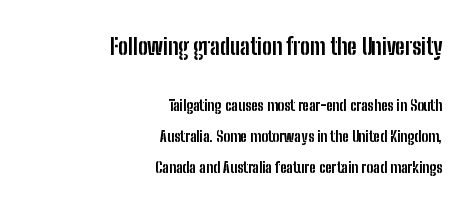
Ascenders rise straight up at ninety degrees. The horizontal fit of the characters is conventional and even. Leading: increased. How heavy is the stroke? Heavy — this is a bold. Teacher's note: observe the even right margin — that is flush-right alignment.
